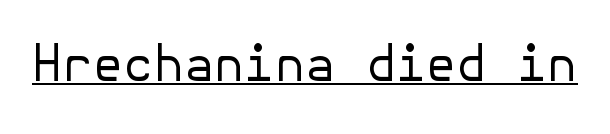
Descenders here cross a horizontal rule under the line. A typesetter would label this face a sans. No extra ink here — the face is not bold. When letters stand straight like this, we call the style roman or upright. Nobody touched the tracking dial on this one.
